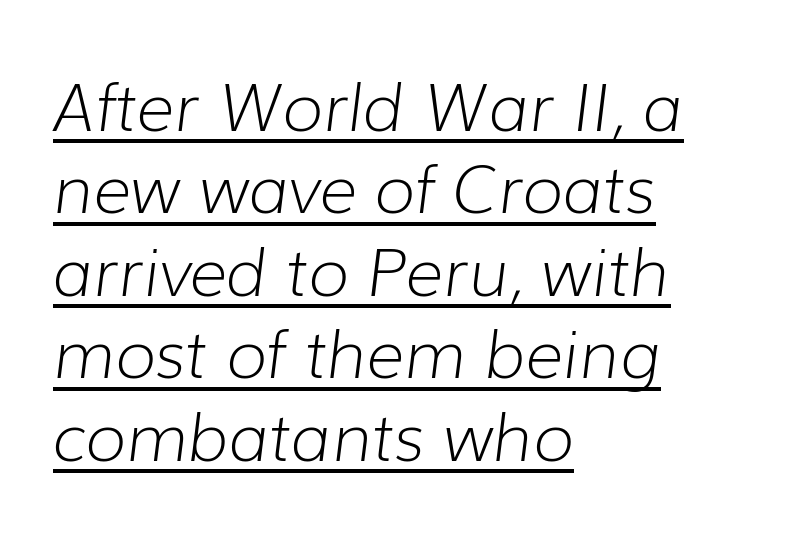
{"italic": "yes", "lean": "right", "slant_degrees": 7, "bold": "no", "weight": "light", "width": "normal", "stroke_contrast": "low", "x_height": "medium", "monospaced": "no", "underline": "yes", "align": "left", "line_spacing": "normal", "line_spacing_ratio": 1.25, "letter_spacing": "normal", "letter_spacing_em": 0.0, "glyph_px": 66}
